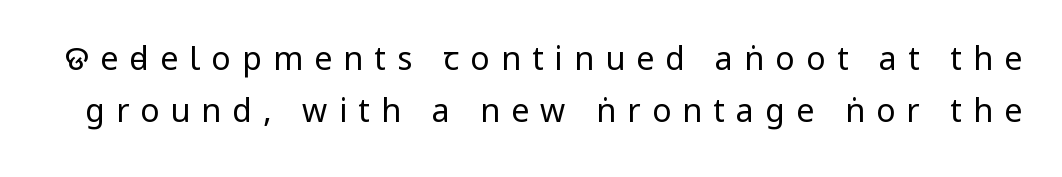
Q: Is the text bold? A: No.
Q: Is the text italic (slanted)? A: No, it is upright.
Q: Is the typeface a serif or a sans-serif typeface? A: Sans-serif.
Q: Is the text underlined? A: No.
Q: Is the spacing between letters normal or unusually wide? A: Unusually wide.
Q: Is the spacing between lines tight, normal or loose? A: Normal.
Q: Width (condensed, normal, or wide)? A: Condensed.
Q: Stroke contrast? A: Low.
